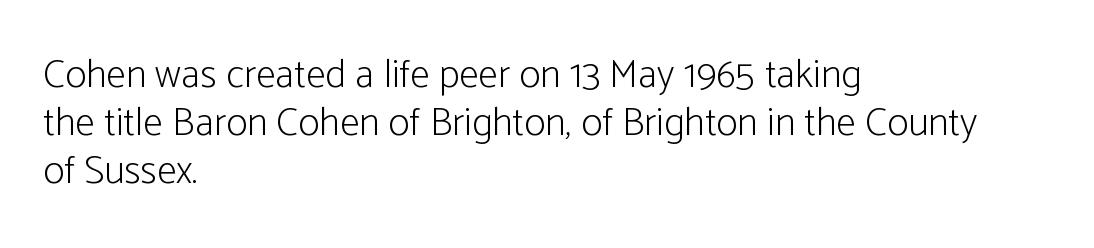
Q: Is the text bold? A: No.
Q: Is the text italic (slanted)? A: No, it is upright.
Q: Is the typeface a serif or a sans-serif typeface? A: Sans-serif.
Q: Is the text underlined? A: No.
Q: How is the paragraph aligned? A: Left-aligned.
Q: Is the spacing between letters normal or unusually wide? A: Normal.
Q: Width (condensed, normal, or wide)? A: Condensed.
Q: Stroke contrast? A: Low.
Q: x-height? A: Medium.
Q: Monospaced? A: No.
